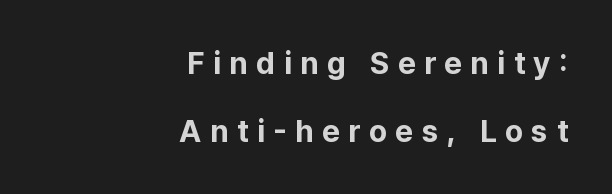
Q: Is the text bold? A: Yes.
Q: Is the text italic (slanted)? A: No, it is upright.
Q: Is the typeface a serif or a sans-serif typeface? A: Sans-serif.
Q: Is the text underlined? A: No.
Q: How is the paragraph aligned? A: Right-aligned.
Q: Is the spacing between letters normal or unusually wide? A: Unusually wide.
Q: Is the spacing between lines tight, normal or loose? A: Loose.
Q: Width (condensed, normal, or wide)? A: Normal.
Q: Stroke contrast? A: Low.
Q: x-height? A: Medium.
Q: Monospaced? A: No.
